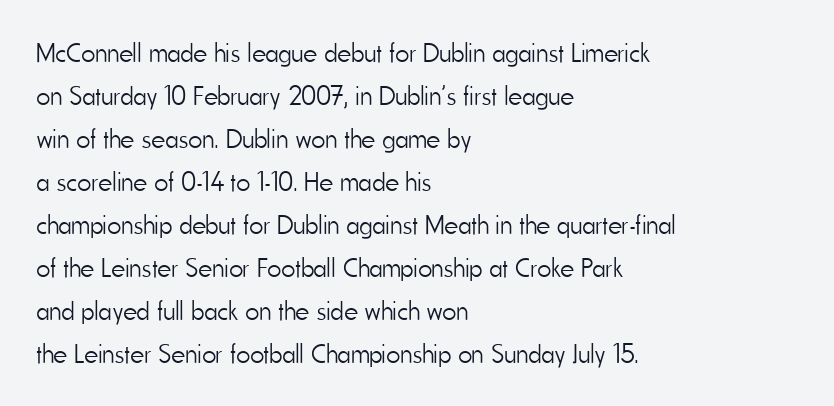
Q: Is the text bold? A: No.
Q: Is the text italic (slanted)? A: No, it is upright.
Q: Is the text underlined? A: No.
Q: How is the paragraph aligned? A: Left-aligned.
Q: Is the spacing between letters normal or unusually wide? A: Normal.
Q: Is the spacing between lines tight, normal or loose? A: Normal.
